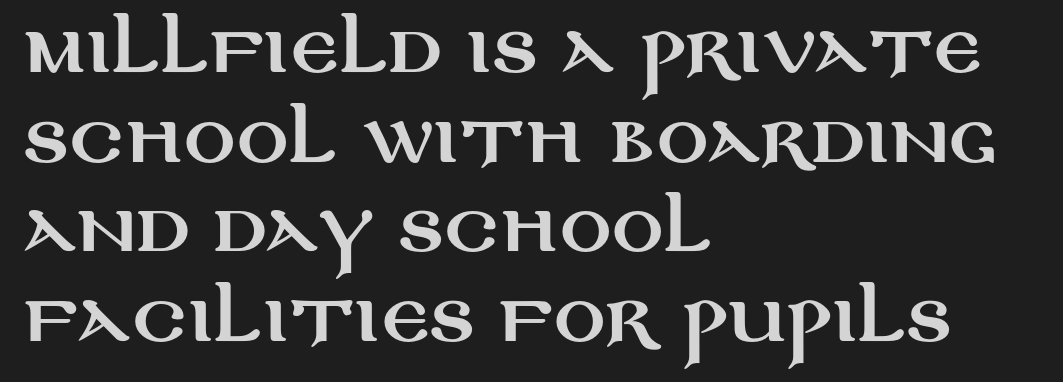
{"serif": "no", "italic": "no", "width": "wide", "stroke_contrast": "medium", "x_height": "large", "monospaced": "no", "underline": "no", "align": "left", "line_spacing": "normal", "line_spacing_ratio": 1.4, "letter_spacing": "normal", "letter_spacing_em": 0.0, "glyph_px": 64}
